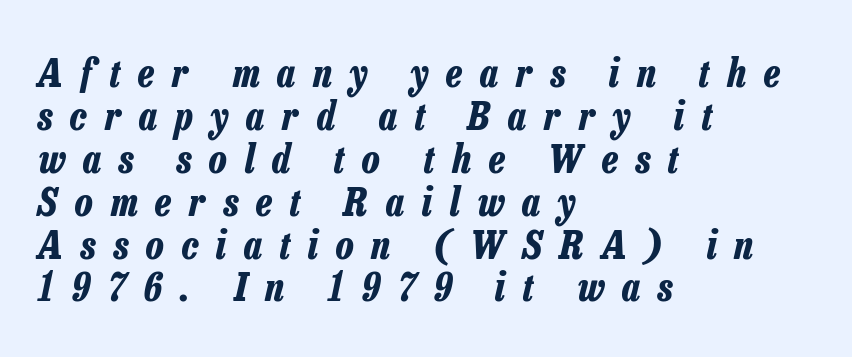
{"italic": "yes", "lean": "right", "slant_degrees": 13, "bold": "yes", "weight": "bold", "width": "condensed", "stroke_contrast": "low", "x_height": "medium", "monospaced": "no", "underline": "no", "align": "left", "line_spacing": "tight", "line_spacing_ratio": 1.1, "letter_spacing": "wide", "letter_spacing_em": 0.46, "glyph_px": 39}
